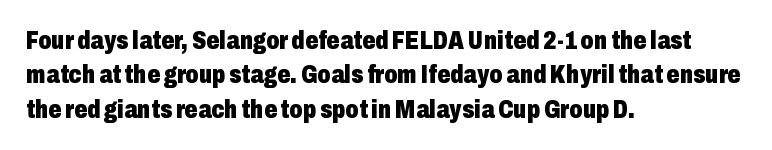
{"italic": "no", "bold": "yes", "underline": "no", "align": "left", "line_spacing": "normal", "line_spacing_ratio": 1.32, "letter_spacing": "normal", "letter_spacing_em": 0.0, "glyph_px": 26}
